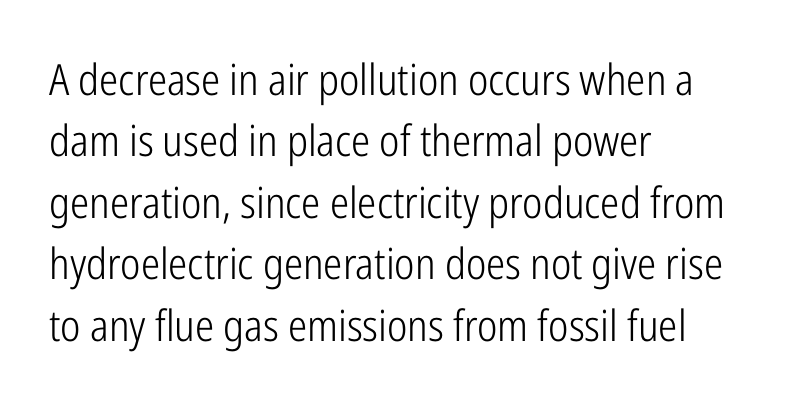
Q: Is the text bold? A: No.
Q: Is the text italic (slanted)? A: No, it is upright.
Q: Is the typeface a serif or a sans-serif typeface? A: Sans-serif.
Q: Is the text underlined? A: No.
Q: How is the paragraph aligned? A: Left-aligned.
Q: Is the spacing between letters normal or unusually wide? A: Normal.
Q: Is the spacing between lines tight, normal or loose? A: Normal.
Q: Width (condensed, normal, or wide)? A: Condensed.
Q: Stroke contrast? A: Low.
Q: x-height? A: Medium.
Q: Monospaced? A: No.
